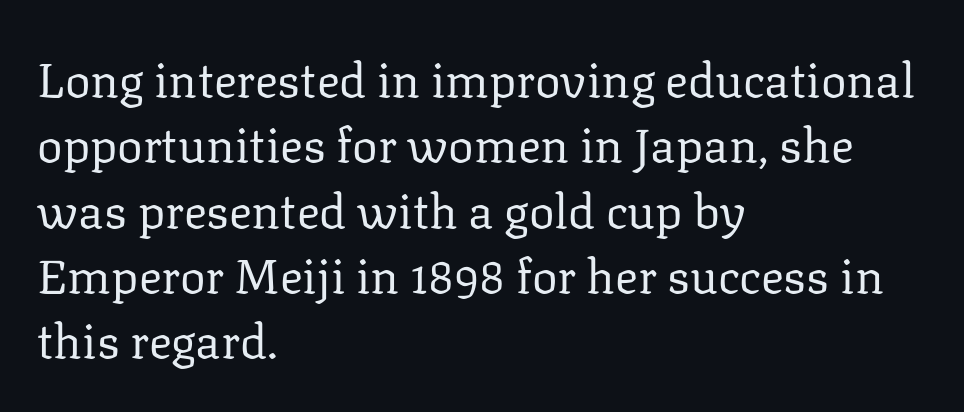
The image shows 48 px regular-weight serif type, upright; set left-aligned, normal line spacing (1.36x), normal letter spacing, not underlined; low stroke contrast and a medium x-height.
